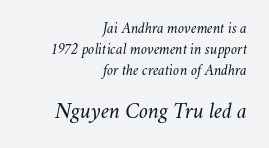
Anything drawn beneath the words? Only blank space. The passage shown stacks its lines at a standard gap. The face used here is rendered with its standard letterfit. No chunkiness to these letters — they're not bold.
